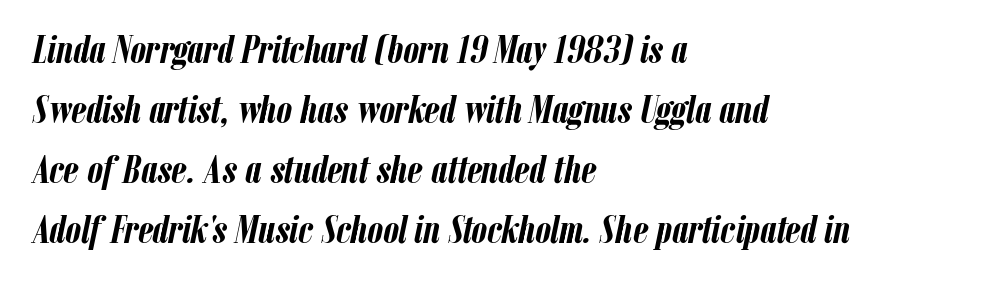
Does the lettering tilt? It does — this is italic. Notice how descenders clear the ascenders below comfortably — that's standard leading. No word sits above an underline. The sample has been set heavy, in full bold. Teacher's note: observe the even left margin — that is flush-left alignment. The rendering keeps characters at their native spacing.
